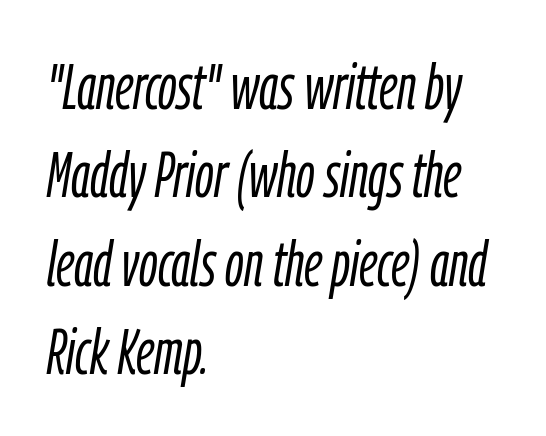
Students, note that the glyphs here touch the page at normal intervals. This sample uses an oblique cut, with every glyph tilted off the vertical. The rendering uses natural spacing where letterforms have individual widths. Bold? No — there's no thickening of the strokes. Reading down the column, the eye jumps a familiar distance to each next line. Glance below the letters and you will spot only blank space.
